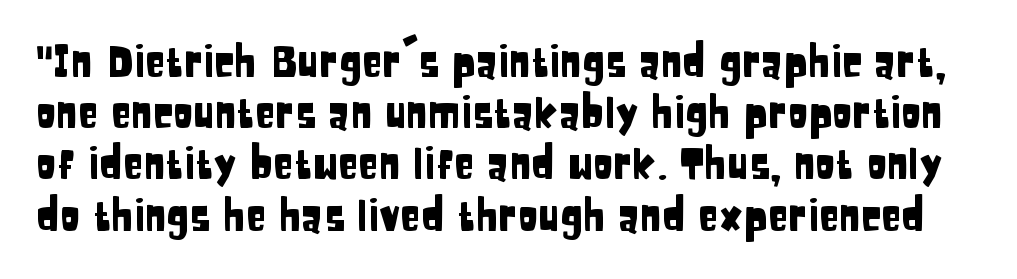
The image shows 42 px condensed sans-serif type, upright; set line spacing 1.22x, normal letter spacing, not underlined; low stroke contrast and a large x-height.
